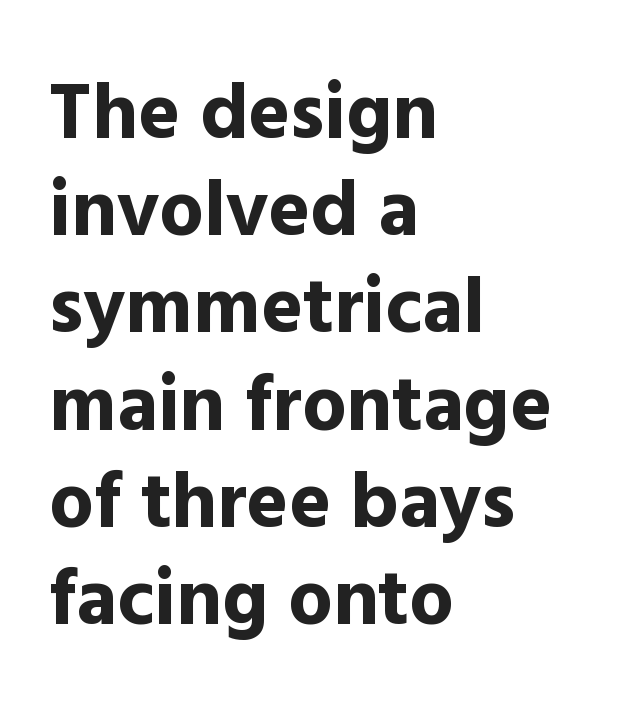
The image shows 79 px bold sans-serif type, upright; set left-aligned, line spacing 1.23x, normal letter spacing, not underlined; a medium x-height.
